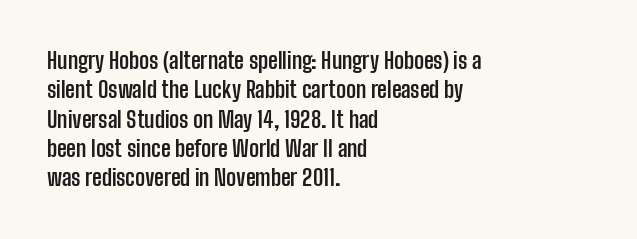
The image shows 22 px bold type, upright; set left-aligned, normal line spacing (1.33x), normal letter spacing, not underlined.
